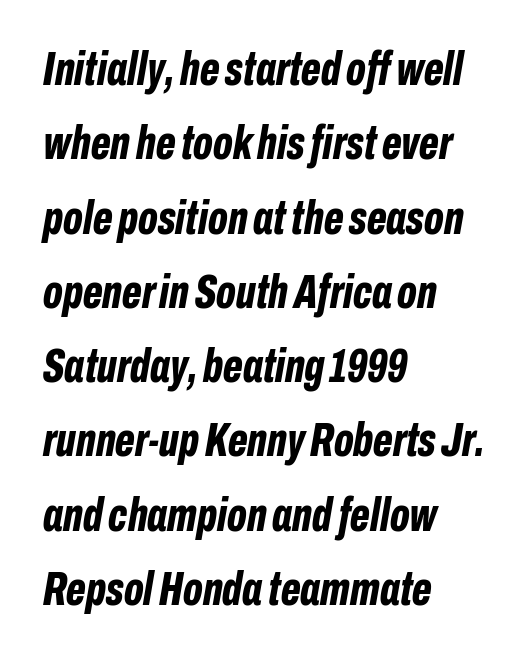
The image shows 47 px bold, condensed type, italic (leaning right); set left-aligned, normal line spacing (1.58x), normal letter spacing, not underlined; low stroke contrast and a medium x-height.
